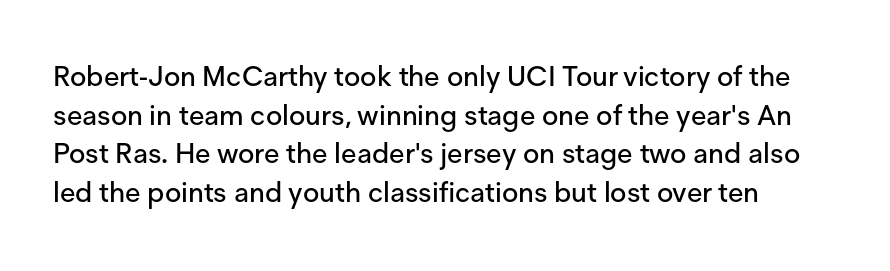
The image shows 28 px sans-serif type, upright; set normal line spacing (1.38x), normal letter spacing, not underlined; low stroke contrast and a medium x-height.
